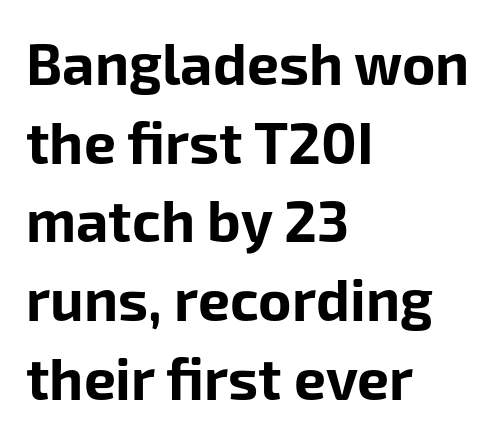
The image shows 57 px bold sans-serif type, upright; set left-aligned, normal line spacing (1.38x), normal letter spacing, not underlined; low stroke contrast and a medium x-height.
